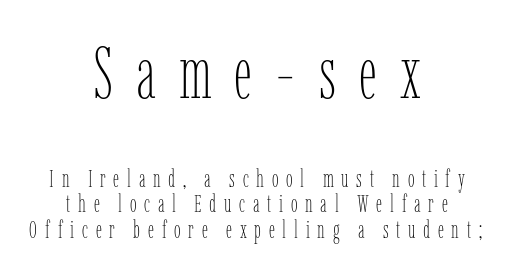
Heaviness? Minimal to ordinary, like unemphasized prose. Honestly, the rows look squashed on top of each other. Type size steps down from the first block to the second. The specimen omits any rule beneath the text block's lines. Letter spacing: wide.
